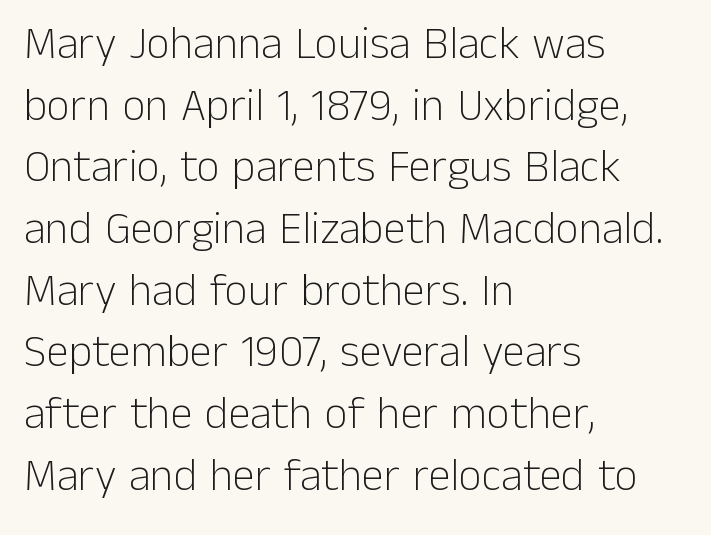
This sample uses plain, unmodified letter spacing. Check under the words: just untouched page. Notice how the stems are strictly vertical — no italics here. Where is the straight margin? On the left. Regular leading. Proportional: the letters do not fall into vertical columns.
